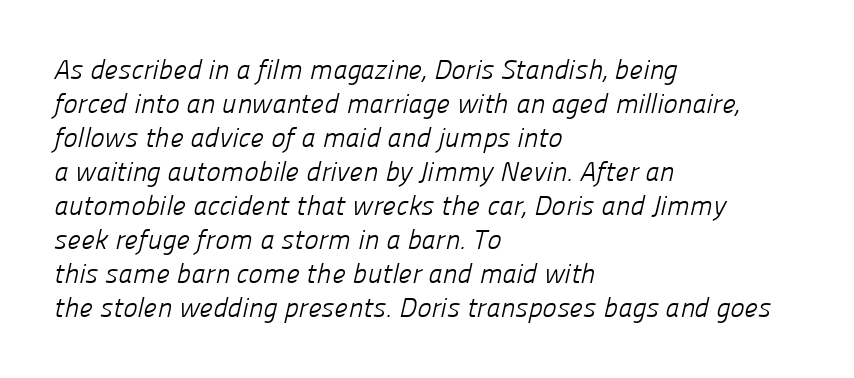
The lines sit at an ordinary, default distance from one another. Nothing heavy about these letters — not bold at all. Underlining? Definitely not there. Left-aligned paragraph, ragged on the right.
